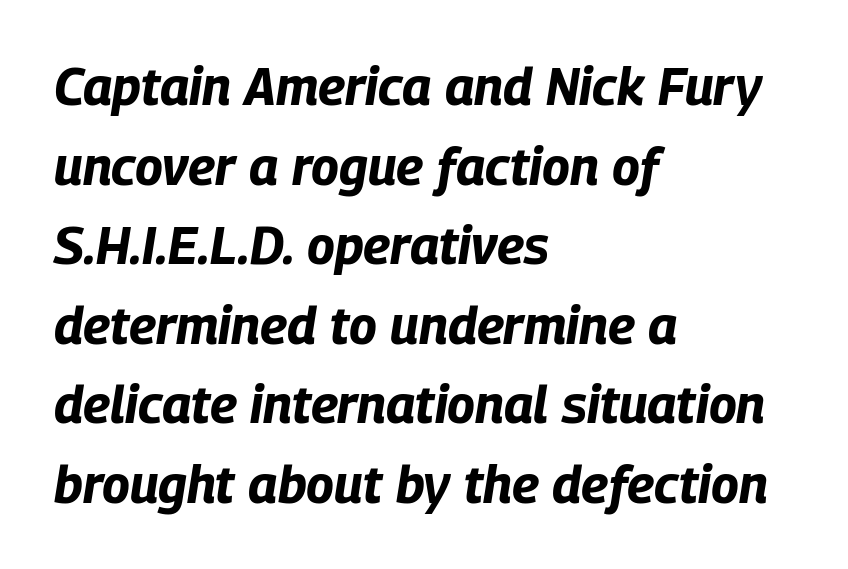
Q: Is the text bold? A: Yes.
Q: Is the text italic (slanted)? A: Yes, it leans right by about 9 degrees.
Q: Is the text underlined? A: No.
Q: How is the paragraph aligned? A: Left-aligned.
Q: Is the spacing between letters normal or unusually wide? A: Normal.
Q: Is the spacing between lines tight, normal or loose? A: Normal.
Q: Width (condensed, normal, or wide)? A: Condensed.
Q: Stroke contrast? A: Low.
Q: x-height? A: Large.
Q: Monospaced? A: No.
